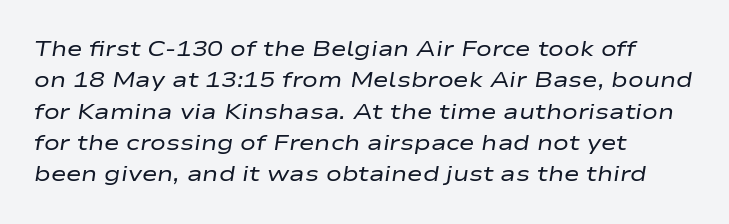
Q: Is the text bold? A: No.
Q: Is the text italic (slanted)? A: Yes, it leans right by about 9 degrees.
Q: Is the text underlined? A: No.
Q: How is the paragraph aligned? A: Left-aligned.
Q: Is the spacing between letters normal or unusually wide? A: Normal.
Q: Is the spacing between lines tight, normal or loose? A: Normal.
